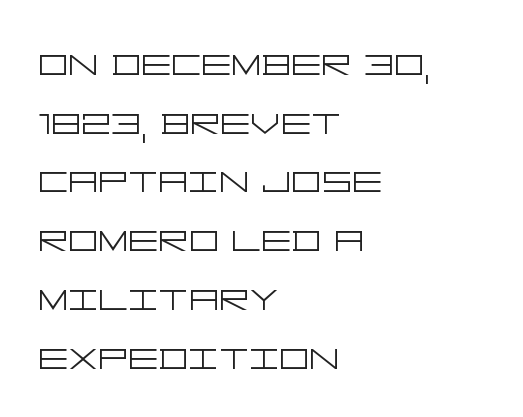
Q: Is the text bold? A: No.
Q: Is the text italic (slanted)? A: No, it is upright.
Q: Is the typeface a serif or a sans-serif typeface? A: Sans-serif.
Q: Is the text underlined? A: No.
Q: How is the paragraph aligned? A: Left-aligned.
Q: Is the spacing between letters normal or unusually wide? A: Normal.
Q: Is the spacing between lines tight, normal or loose? A: Normal.
Q: Width (condensed, normal, or wide)? A: Wide.
Q: Stroke contrast? A: Low.
Q: x-height? A: Large.
